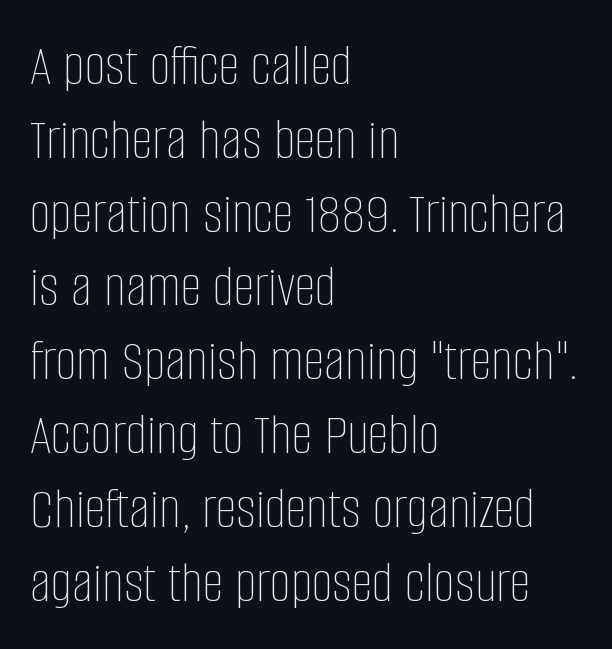
Q: Is the text bold? A: No.
Q: Is the text italic (slanted)? A: No, it is upright.
Q: Is the text underlined? A: No.
Q: How is the paragraph aligned? A: Left-aligned.
Q: Is the spacing between letters normal or unusually wide? A: Normal.
Q: Width (condensed, normal, or wide)? A: Condensed.
Q: Stroke contrast? A: Low.
Q: x-height? A: Large.
Q: Monospaced? A: No.
